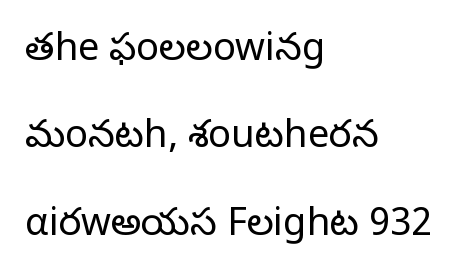
Q: Is the text bold? A: No.
Q: Is the text italic (slanted)? A: No, it is upright.
Q: Is the typeface a serif or a sans-serif typeface? A: Sans-serif.
Q: Is the text underlined? A: No.
Q: How is the paragraph aligned? A: Left-aligned.
Q: Is the spacing between letters normal or unusually wide? A: Normal.
Q: Is the spacing between lines tight, normal or loose? A: Loose.
Q: Width (condensed, normal, or wide)? A: Normal.
Q: Stroke contrast? A: Low.
Q: x-height? A: Medium.
Q: Monospaced? A: No.
